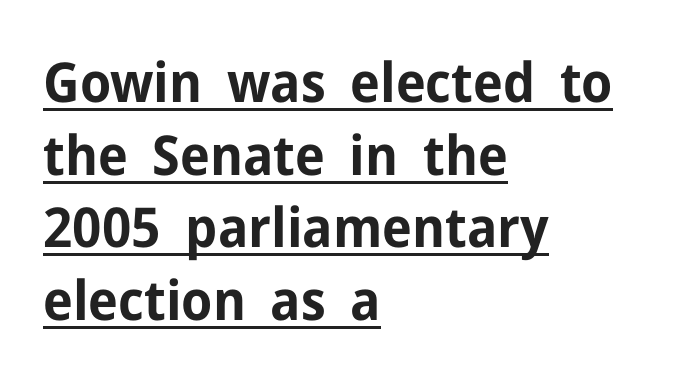
Q: Is the text bold? A: Yes.
Q: Is the text italic (slanted)? A: No, it is upright.
Q: Is the typeface a serif or a sans-serif typeface? A: Sans-serif.
Q: Is the text underlined? A: Yes.
Q: How is the paragraph aligned? A: Left-aligned.
Q: Is the spacing between letters normal or unusually wide? A: Normal.
Q: Is the spacing between lines tight, normal or loose? A: Normal.
Q: Width (condensed, normal, or wide)? A: Normal.
Q: Stroke contrast? A: Low.
Q: x-height? A: Medium.
Q: Monospaced? A: No.
